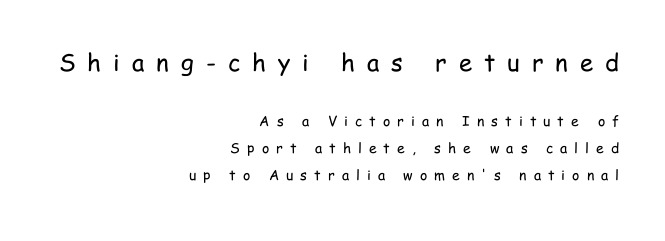
The image shows 24 px text type, upright; set right-aligned, loose line spacing (1.91x), unusually wide letter spacing (+0.5 em), not underlined; the first (top) block is 1.71x larger.
